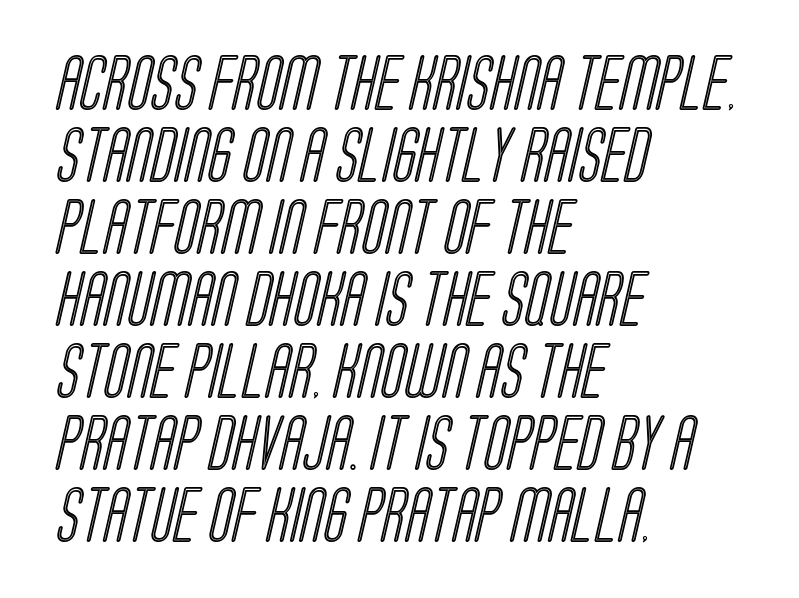
The image shows 55 px condensed type; set left-aligned, normal line spacing (1.31x), normal letter spacing, not underlined; a large x-height.
